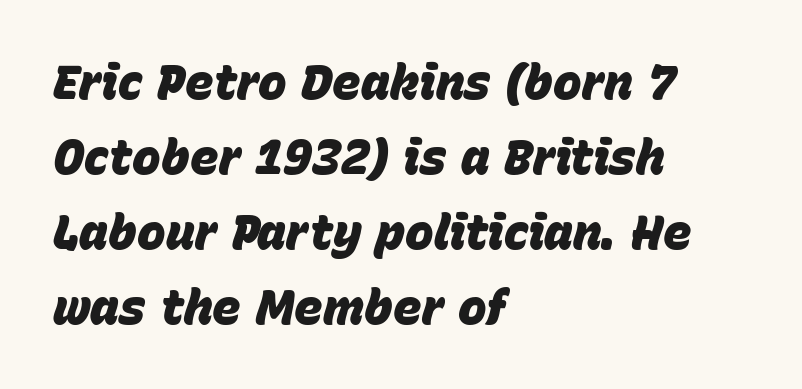
The image shows 48 px heavy type, italic (leaning right); set left-aligned, normal line spacing (1.56x), normal letter spacing, not underlined; low stroke contrast and a large x-height.
